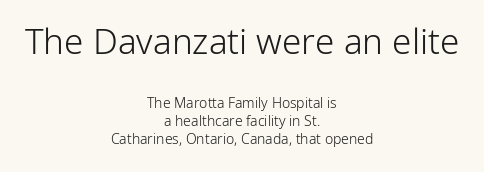
Q: Is the text bold? A: No.
Q: Is the text italic (slanted)? A: No, it is upright.
Q: Is the typeface a serif or a sans-serif typeface? A: Sans-serif.
Q: Is the text underlined? A: No.
Q: How is the paragraph aligned? A: Centered.
Q: Is the spacing between letters normal or unusually wide? A: Normal.
Q: Is the spacing between lines tight, normal or loose? A: Normal.
Q: Which block of text is set in a larger size, the first (top) or the second (bottom)? A: The first (top) one.
Q: Width (condensed, normal, or wide)? A: Normal.
Q: Stroke contrast? A: Low.
Q: x-height? A: Medium.
Q: Monospaced? A: No.
